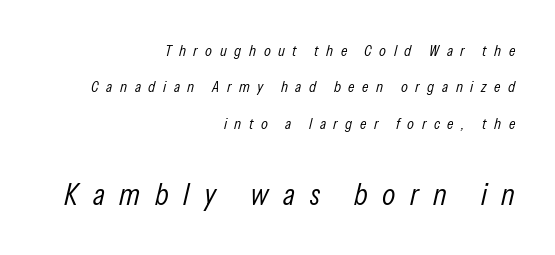
Leading is clearly above the norm, producing a sparse column. Looks like regular typesetting: each glyph gets only the width it needs. The typesetting does not lean heavy: it is not bold. The typography opts for an oblique posture over an upright one. Here the second block reads like a headline and the first like body copy. Letter spacing: wide.
